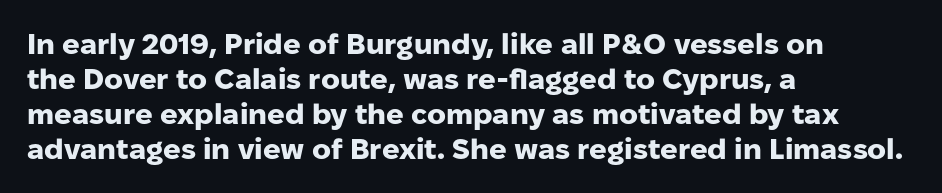
If you drew a line through each stem, it would be perfectly vertical. I'd call this a sans setting — the letters go barefoot. Caption: standard tracking, unaltered. Think of a printed novel: that variable character pitch is what you see here. The area under the type is left untouched.
